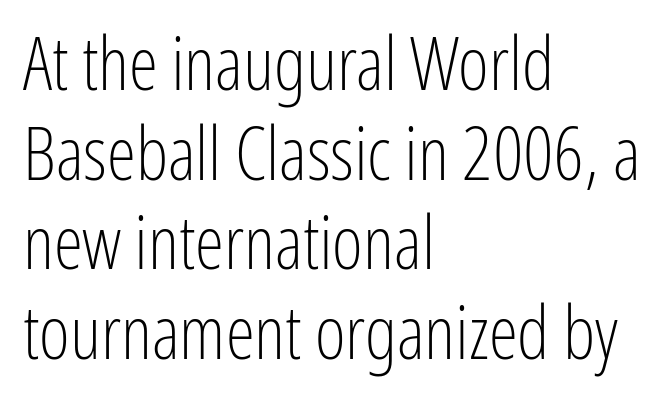
Is this a sans? Yes — the strokes have no serifs. Notice how the passage keeps a crisp vertical edge on the left only. Caption: face not bold, strokes unweighted. The rendering uses natural spacing where letterforms have individual widths.
